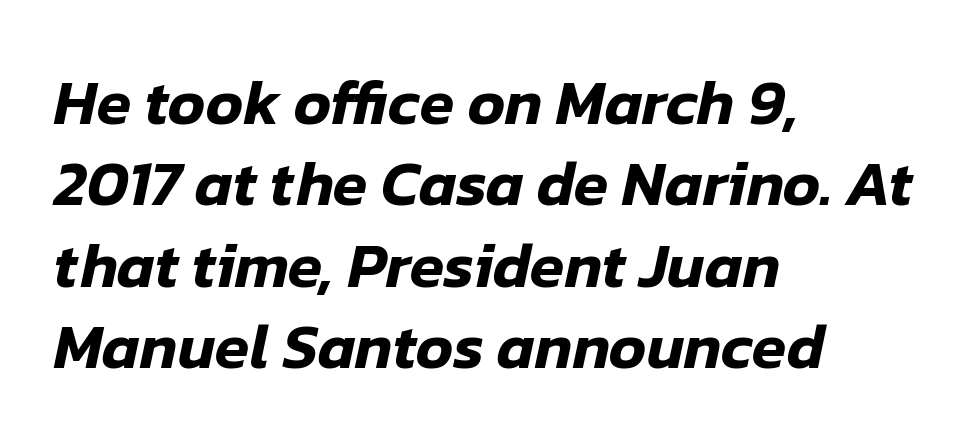
{"italic": "yes", "lean": "right", "slant_degrees": 12, "width": "normal", "stroke_contrast": "low", "x_height": "medium", "monospaced": "no", "underline": "no", "align": "left", "line_spacing": "normal", "line_spacing_ratio": 1.29, "letter_spacing": "normal", "letter_spacing_em": 0.0, "glyph_px": 63}
